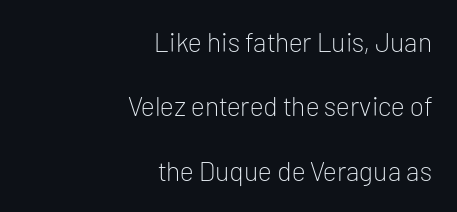
{"italic": "no", "bold": "no", "underline": "no", "align": "right", "line_spacing": "loose", "line_spacing_ratio": 2.38, "letter_spacing": "normal", "letter_spacing_em": 0.0, "glyph_px": 27}
